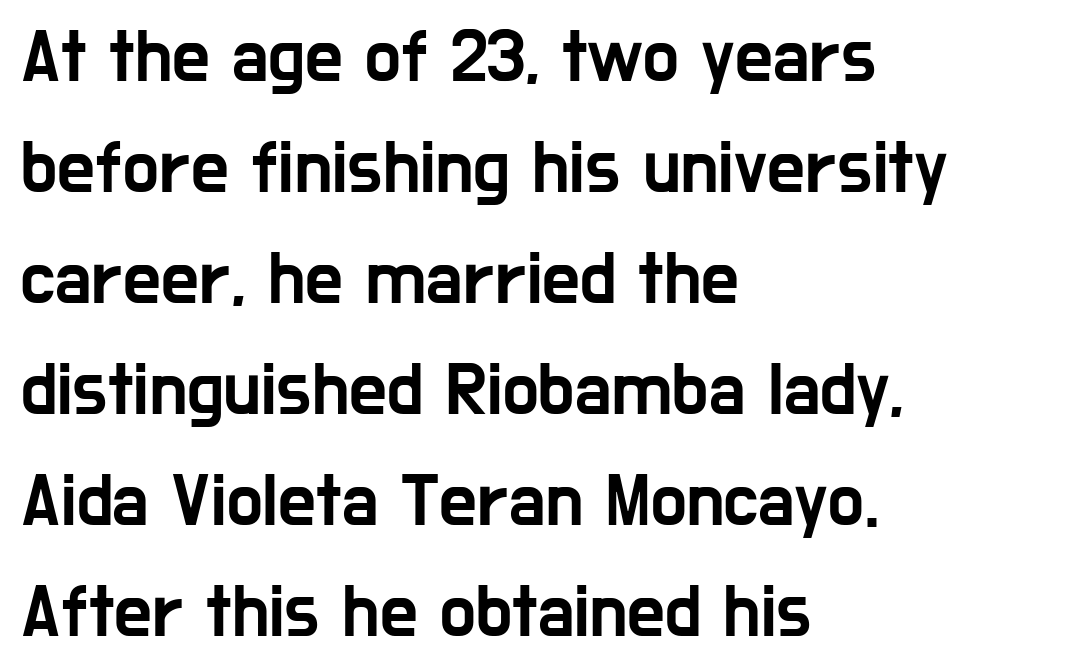
Students, observe: this is what conventionally led text looks like. The letters advance in unequal steps, a hallmark of proportional type. Tracking here is standard; glyphs follow each other at the usual distance. Typeset ragged right — the left edge is the straight one.
